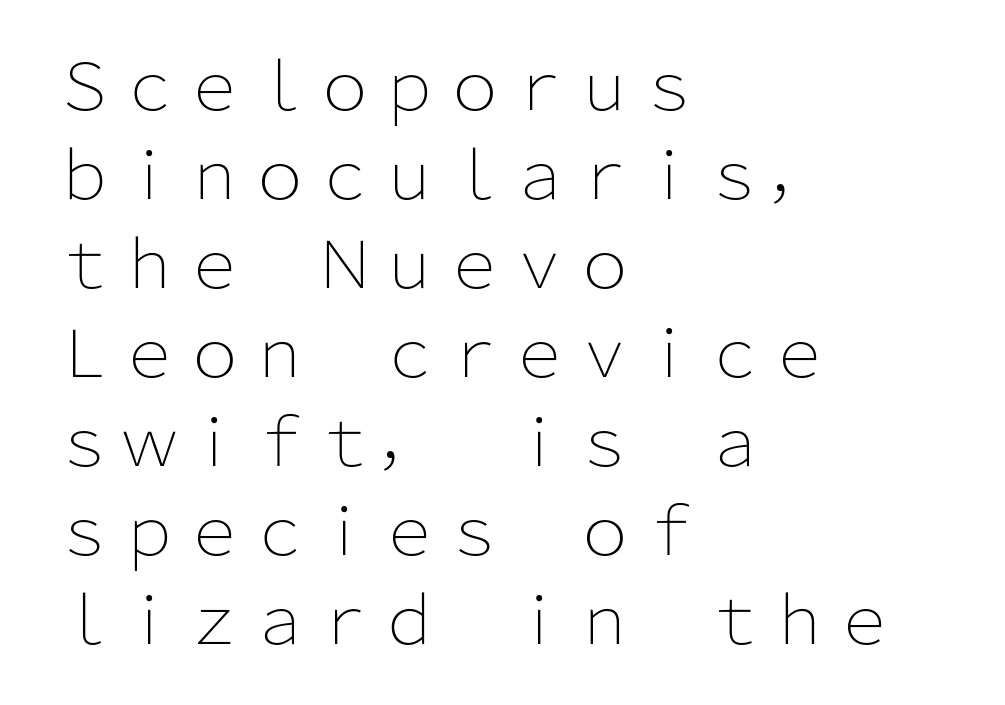
{"serif": "no", "italic": "no", "bold": "no", "weight": "light", "width": "normal", "stroke_contrast": "low", "x_height": "medium", "monospaced": "no", "underline": "no", "align": "left", "line_spacing": "normal", "line_spacing_ratio": 1.37, "letter_spacing": "normal", "letter_spacing_em": 0.0, "glyph_px": 65}
